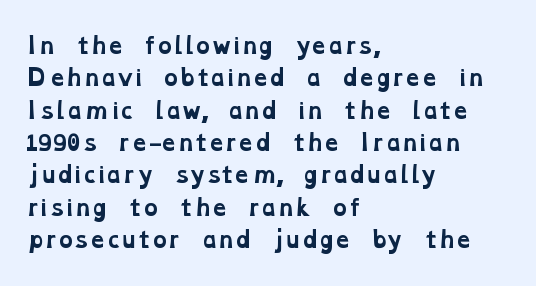
{"bold": "yes", "underline": "no", "align": "left", "line_spacing": "normal", "line_spacing_ratio": 1.54, "letter_spacing": "normal", "letter_spacing_em": 0.0, "glyph_px": 21}
